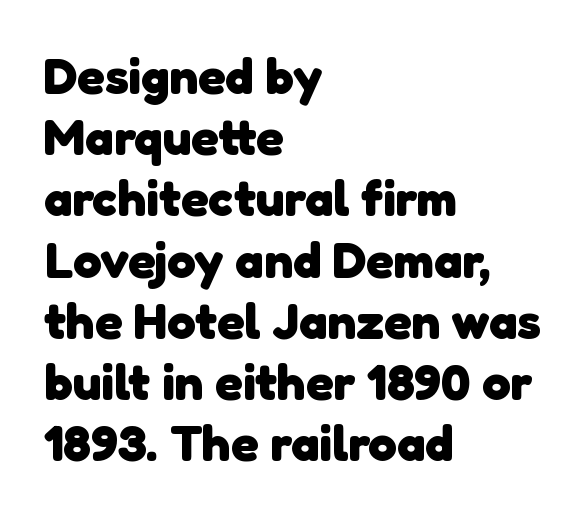
The image shows 51 px heavy sans-serif type; set left-aligned, line spacing 1.2x, normal letter spacing, not underlined; low stroke contrast and a medium x-height.
